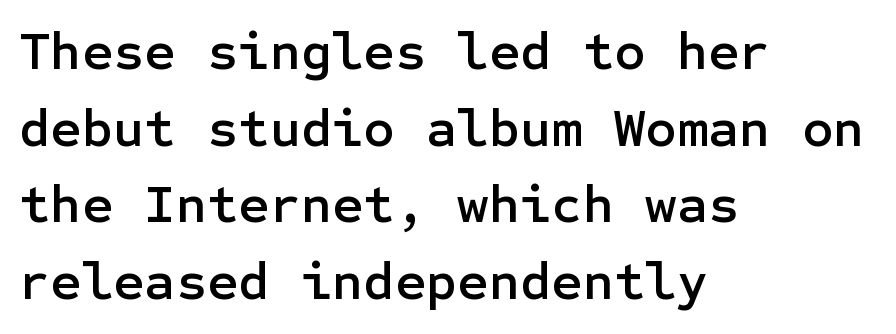
Vertical spacing — default. Posture: straight, roman, zero tilt. Descender tails drop into unmarked territory. A student would call this left alignment; a typographer would say flush left, rag right.
